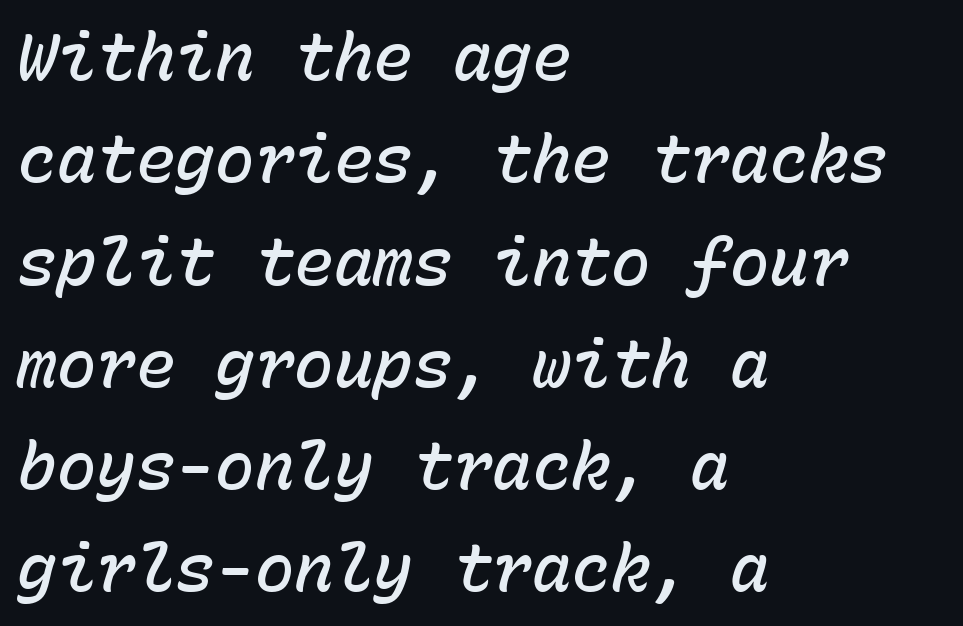
The image shows 66 px semibold type, italic (leaning right), monospaced; set left-aligned, normal line spacing (1.55x), normal letter spacing, not underlined; low stroke contrast and a medium x-height.
